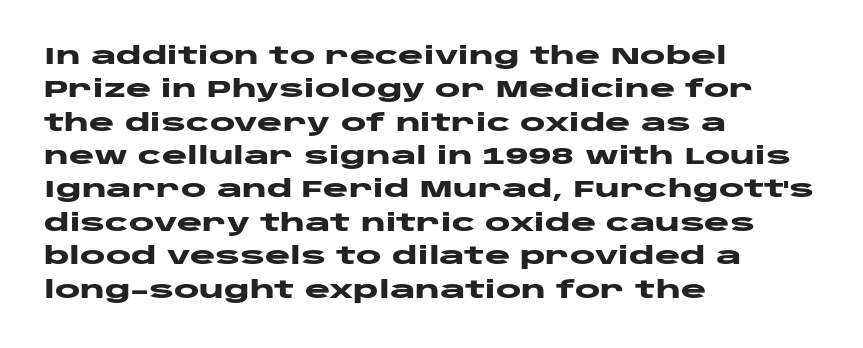
{"italic": "no", "bold": "yes", "underline": "no", "align": "left", "line_spacing": "normal", "line_spacing_ratio": 1.39, "letter_spacing": "normal", "letter_spacing_em": 0.0, "glyph_px": 24}
